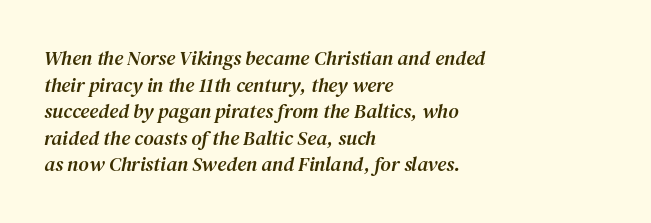
The image shows 20 px text type, italic (leaning right); set left-aligned, normal line spacing (1.33x), normal letter spacing, not underlined.
